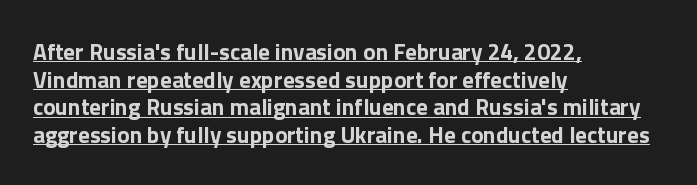
{"italic": "no", "bold": "yes", "underline": "yes", "align": "left", "line_spacing_ratio": 1.2, "letter_spacing": "normal", "letter_spacing_em": 0.0, "glyph_px": 23}
